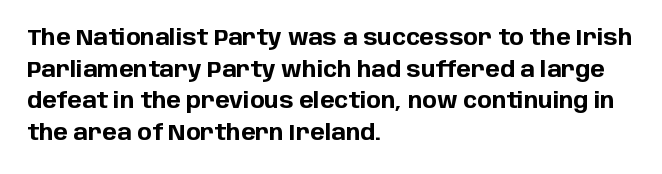
Q: Is the text bold? A: Yes.
Q: Is the text italic (slanted)? A: No, it is upright.
Q: Is the text underlined? A: No.
Q: How is the paragraph aligned? A: Left-aligned.
Q: Is the spacing between letters normal or unusually wide? A: Normal.
Q: Is the spacing between lines tight, normal or loose? A: Normal.
